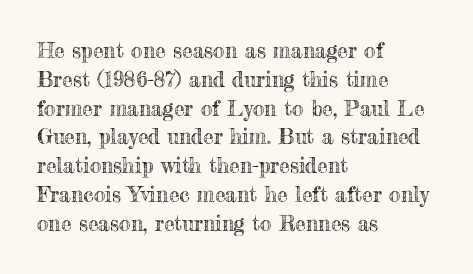
{"italic": "no", "underline": "no", "align": "left", "line_spacing": "normal", "line_spacing_ratio": 1.37, "letter_spacing": "normal", "letter_spacing_em": 0.0, "glyph_px": 21}
